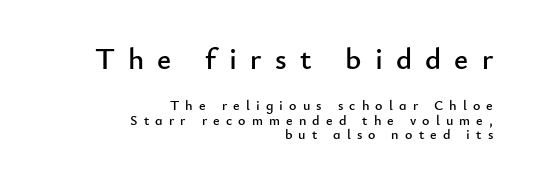
The image shows 30 px sans-serif type, upright; set right-aligned, tight line spacing (1.06x), unusually wide letter spacing (+0.44 em), not underlined; the first (top) block is 2.14x larger; low stroke contrast and a small x-height.
